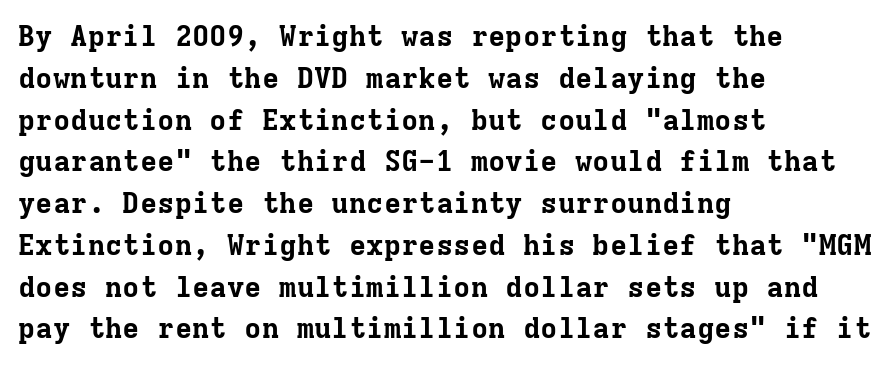
Set as a true bold cut, around the 700 mark. Unmarked baselines from the first word to the last. This rendering uses left alignment, leaving the right contour irregular. In terms of letterform style, serifs are clearly present. Fixed-width glyphs throughout — classic coding-font behaviour. The line-height multiplier appears to be the usual default.
